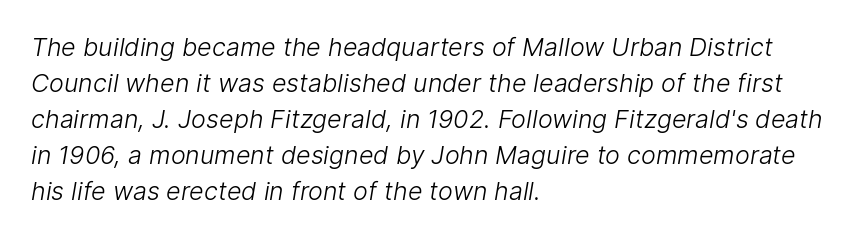
The image shows 25 px text type; set left-aligned, normal line spacing (1.44x), normal letter spacing, not underlined.
